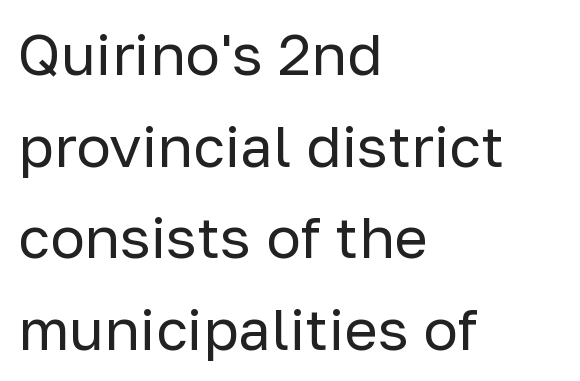
The image shows 58 px regular-weight sans-serif type, upright; set left-aligned, normal line spacing (1.58x), normal letter spacing, not underlined; low stroke contrast and a medium x-height.
